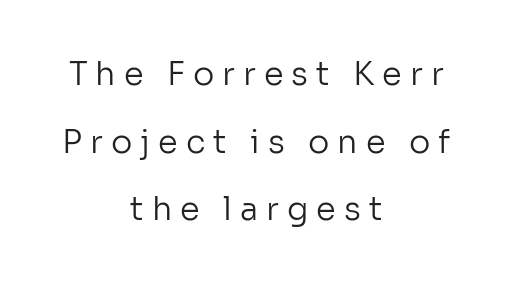
Q: Is the text bold? A: No.
Q: Is the text italic (slanted)? A: No, it is upright.
Q: Is the typeface a serif or a sans-serif typeface? A: Sans-serif.
Q: Is the text underlined? A: No.
Q: How is the paragraph aligned? A: Centered.
Q: Is the spacing between letters normal or unusually wide? A: Unusually wide.
Q: Is the spacing between lines tight, normal or loose? A: Loose.
Q: Width (condensed, normal, or wide)? A: Normal.
Q: Stroke contrast? A: Low.
Q: x-height? A: Medium.
Q: Monospaced? A: No.
